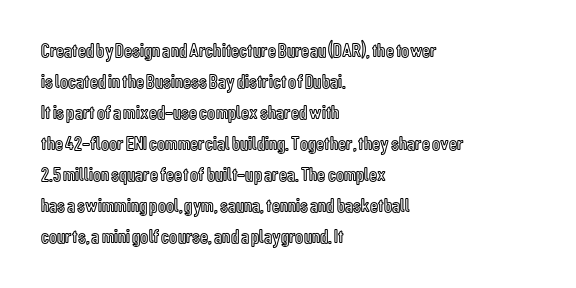
Layout note: lines flush left. Designer's note — italics off, roman on. The baseline area is clear. Reading down the column, the eye jumps a familiar distance to each next line. Default kerning and tracking; the words read as compact shapes.
